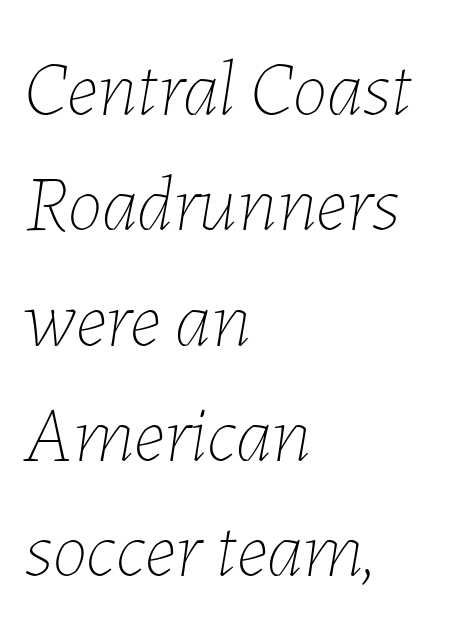
The image shows 79 px thin type, italic (leaning right); set left-aligned, normal line spacing (1.46x), normal letter spacing, not underlined; low stroke contrast and a medium x-height.
